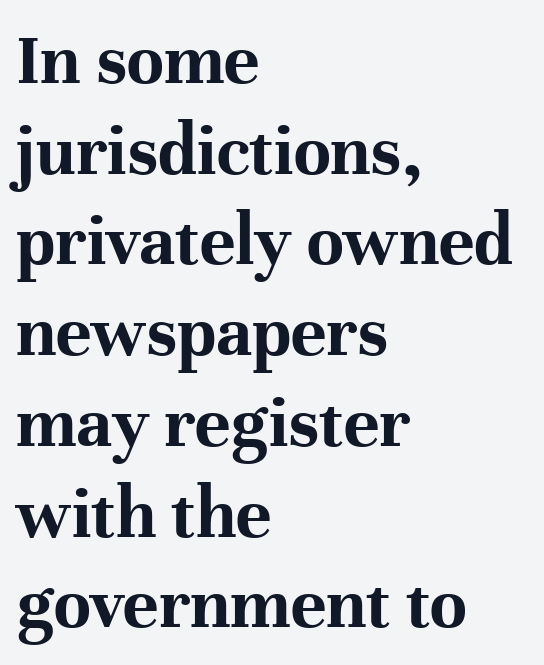
Q: Is the text bold? A: Yes.
Q: Is the text italic (slanted)? A: No, it is upright.
Q: Is the typeface a serif or a sans-serif typeface? A: Serif.
Q: Is the text underlined? A: No.
Q: How is the paragraph aligned? A: Left-aligned.
Q: Is the spacing between letters normal or unusually wide? A: Normal.
Q: Width (condensed, normal, or wide)? A: Normal.
Q: Stroke contrast? A: High.
Q: x-height? A: Medium.
Q: Monospaced? A: No.
